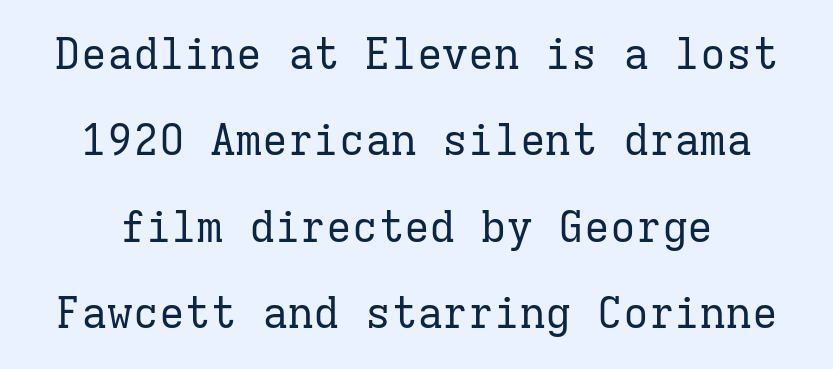
Vertical strokes here are truly vertical. Only glyphs here, with clear space below each row. Fixed-width glyphs throughout — classic coding-font behaviour. You can tell from the footed stems that serif type was used. Is the type heavy? It reads as light-to-regular instead. Whoever set this chose breathing room over compactness in the vertical rhythm.
